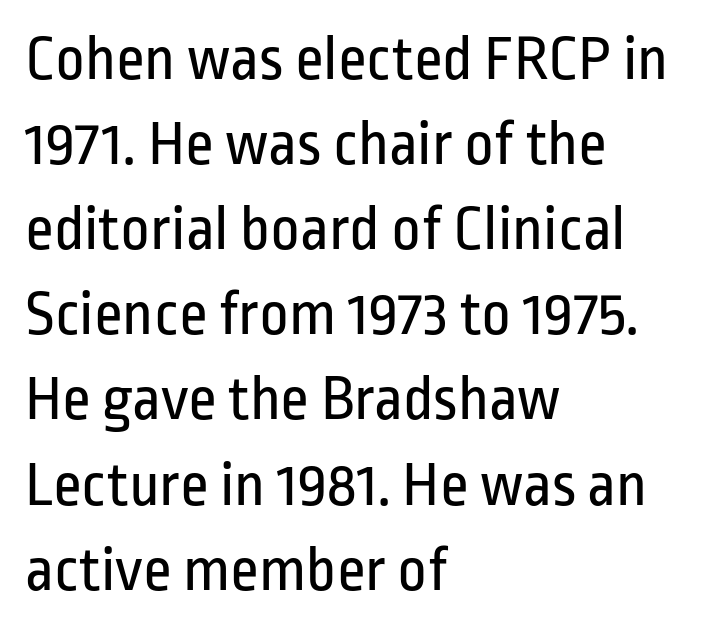
The image shows 64 px regular-weight, condensed sans-serif type, upright; set left-aligned, normal line spacing (1.33x), normal letter spacing, not underlined; low stroke contrast and a medium x-height.
